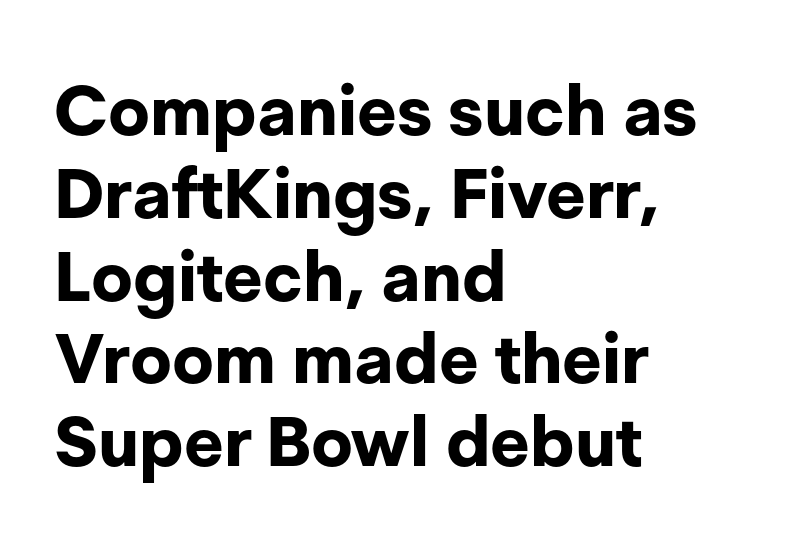
Q: Is the text bold? A: Yes.
Q: Is the text italic (slanted)? A: No, it is upright.
Q: Is the typeface a serif or a sans-serif typeface? A: Sans-serif.
Q: Is the text underlined? A: No.
Q: How is the paragraph aligned? A: Left-aligned.
Q: Is the spacing between letters normal or unusually wide? A: Normal.
Q: Width (condensed, normal, or wide)? A: Normal.
Q: Stroke contrast? A: Low.
Q: x-height? A: Medium.
Q: Monospaced? A: No.
